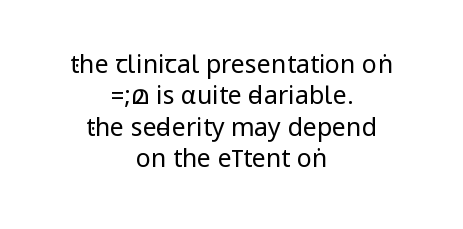
A roman cut, with each character standing at attention. Horizontal bands of white between lines are of average thickness. Underline: absent. The letterforms sit at book weight or below.
